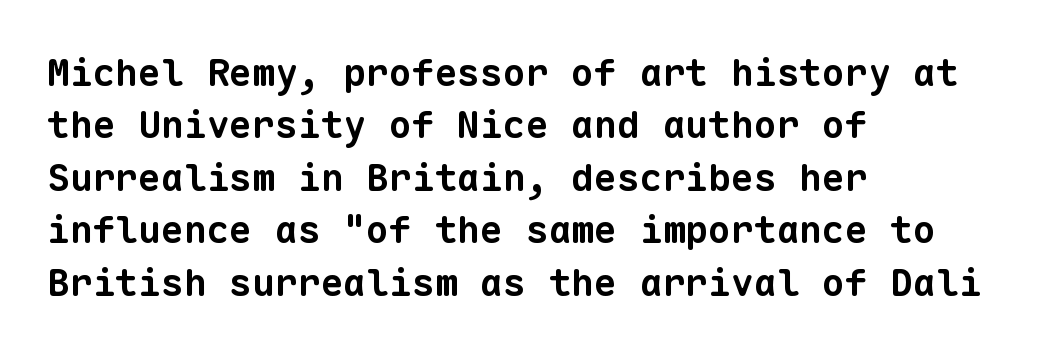
{"serif": "no", "bold": "yes", "weight": "bold", "width": "normal", "stroke_contrast": "low", "x_height": "medium", "monospaced": "yes", "underline": "no", "align": "left", "line_spacing": "normal", "line_spacing_ratio": 1.38, "letter_spacing": "normal", "letter_spacing_em": 0.0, "glyph_px": 38}
